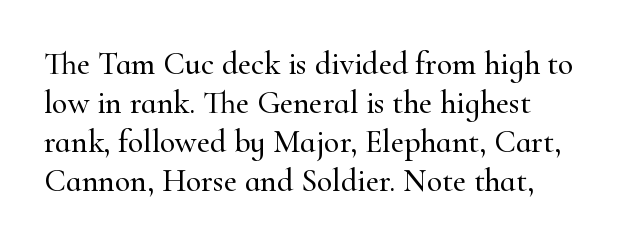
Note the varied advance widths — an 'i' is clearly narrower than an 'm'. This is roman type, the default non-slanted kind. Is the block centered? No — it sits flush against the left margin. Descenders are the only things crossing below the line.
